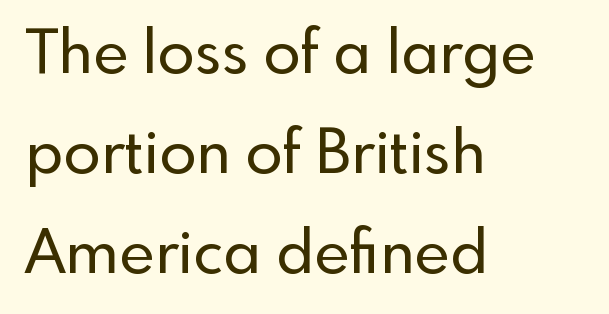
Q: Is the text italic (slanted)? A: No, it is upright.
Q: Is the typeface a serif or a sans-serif typeface? A: Sans-serif.
Q: Is the text underlined? A: No.
Q: How is the paragraph aligned? A: Left-aligned.
Q: Is the spacing between letters normal or unusually wide? A: Normal.
Q: Is the spacing between lines tight, normal or loose? A: Normal.
Q: Width (condensed, normal, or wide)? A: Normal.
Q: x-height? A: Small.
Q: Monospaced? A: No.
